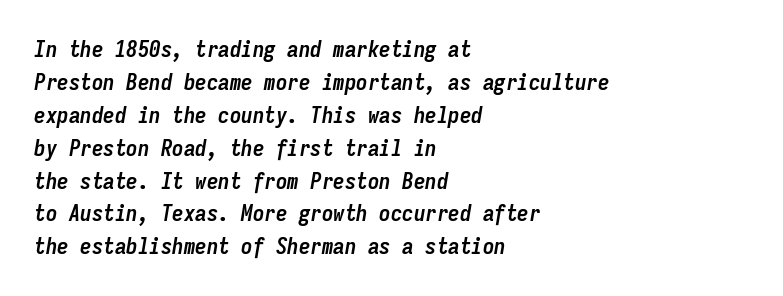
{"italic": "yes", "lean": "right", "slant_degrees": 9, "bold": "yes", "underline": "no", "align": "left", "line_spacing": "normal", "line_spacing_ratio": 1.43, "letter_spacing": "normal", "letter_spacing_em": 0.0, "glyph_px": 23}
